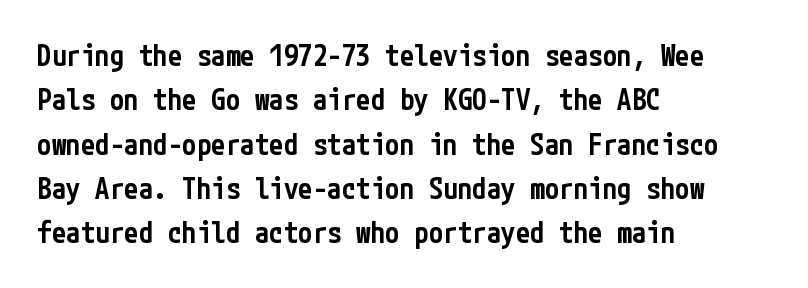
Q: Is the text bold? A: Semi-bold.
Q: Is the text italic (slanted)? A: No, it is upright.
Q: Is the typeface a serif or a sans-serif typeface? A: Sans-serif.
Q: Is the text underlined? A: No.
Q: How is the paragraph aligned? A: Left-aligned.
Q: Is the spacing between letters normal or unusually wide? A: Normal.
Q: Is the spacing between lines tight, normal or loose? A: Normal.
Q: Width (condensed, normal, or wide)? A: Condensed.
Q: Stroke contrast? A: Low.
Q: x-height? A: Medium.
